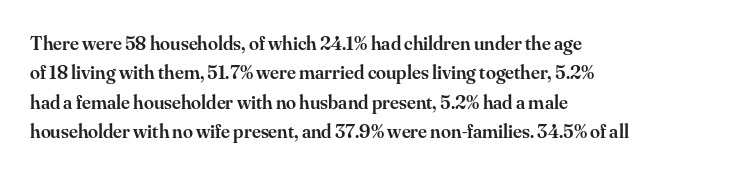
Q: Is the text bold? A: Semi-bold.
Q: Is the text italic (slanted)? A: No, it is upright.
Q: Is the text underlined? A: No.
Q: How is the paragraph aligned? A: Left-aligned.
Q: Is the spacing between letters normal or unusually wide? A: Normal.
Q: Is the spacing between lines tight, normal or loose? A: Normal.
